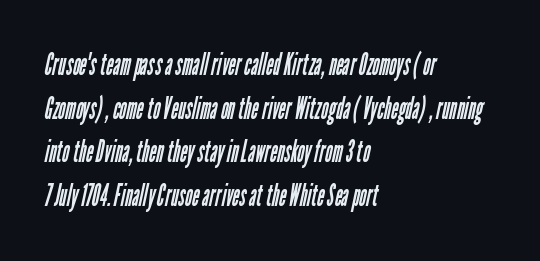
The image shows 31 px regular-weight, condensed sans-serif type; set left-aligned, normal line spacing (1.41x), normal letter spacing, not underlined; low stroke contrast and a medium x-height.
